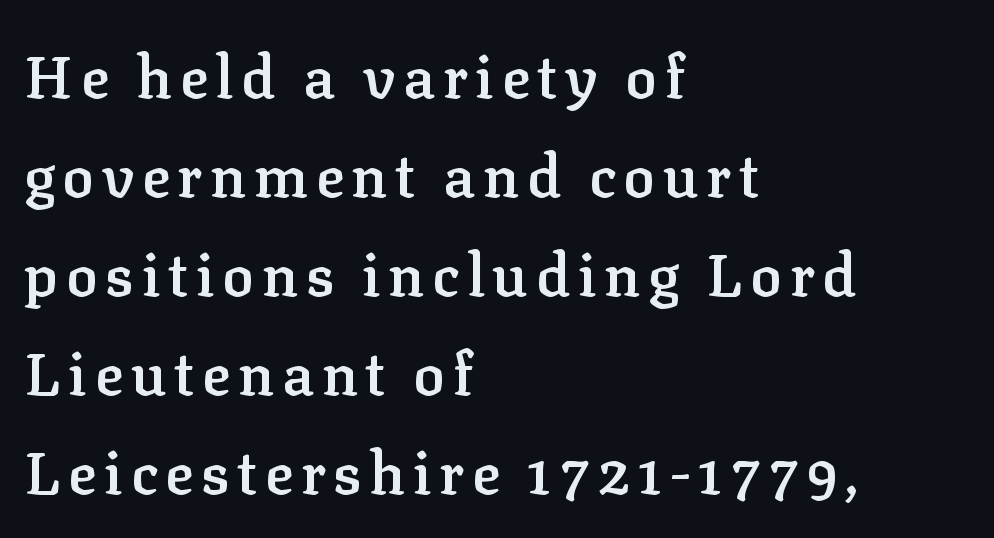
{"serif": "yes", "italic": "no", "bold": "semi", "weight": "semibold", "width": "normal", "stroke_contrast": "low", "x_height": "medium", "monospaced": "no", "underline": "no", "align": "left", "line_spacing": "normal", "line_spacing_ratio": 1.68, "glyph_px": 59}
